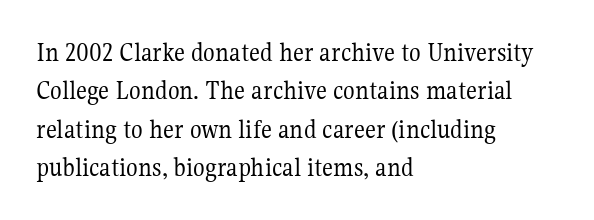
Every row of glyphs begins at an identical x-position on the left. A roman cut, with each character standing at attention. Does the leading feel generous? No, just average. The tracking reads as untouched default to a designer's eye.
